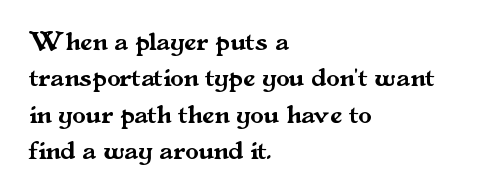
Q: Is the text italic (slanted)? A: No, it is upright.
Q: Is the text underlined? A: No.
Q: How is the paragraph aligned? A: Left-aligned.
Q: Is the spacing between letters normal or unusually wide? A: Normal.
Q: Is the spacing between lines tight, normal or loose? A: Normal.
